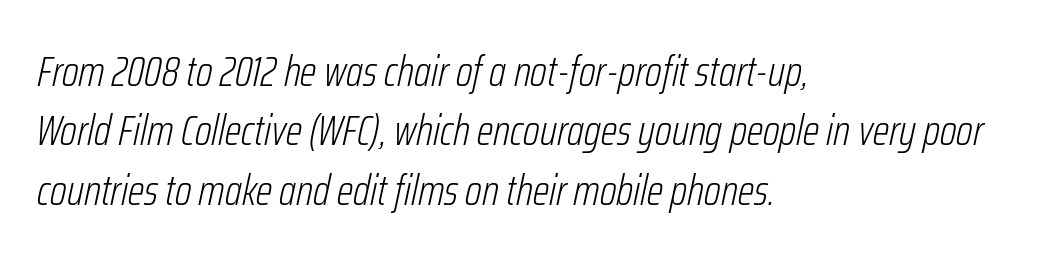
The lines are quadded left. Italic: yes, the glyphs are oblique. Descenders hang freely into open space. No letter is thick-stroked: the sample isn't bold. The letters advance in unequal steps, a hallmark of proportional type. Compared with typical body copy, the letter spacing here is the same.
